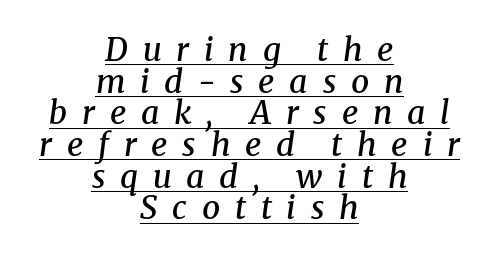
Q: Is the text bold? A: Semi-bold.
Q: Is the text italic (slanted)? A: Yes, it leans right by about 8 degrees.
Q: Is the typeface a serif or a sans-serif typeface? A: Serif.
Q: Is the text underlined? A: Yes.
Q: How is the paragraph aligned? A: Centered.
Q: Is the spacing between letters normal or unusually wide? A: Unusually wide.
Q: Is the spacing between lines tight, normal or loose? A: Tight.
Q: Width (condensed, normal, or wide)? A: Normal.
Q: Stroke contrast? A: Medium.
Q: x-height? A: Medium.
Q: Monospaced? A: No.
